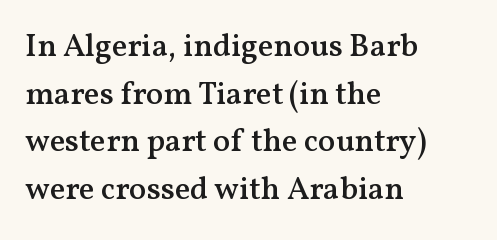
The image shows 32 px semibold serif type, upright; set left-aligned, normal line spacing (1.49x), normal letter spacing, not underlined; medium stroke contrast and a medium x-height.
